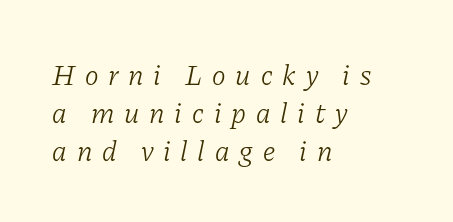
{"serif": "yes", "italic": "yes", "lean": "right", "slant_degrees": 11, "bold": "no", "weight": "light", "width": "normal", "stroke_contrast": "low", "x_height": "medium", "monospaced": "no", "underline": "no", "align": "left", "line_spacing": "normal", "line_spacing_ratio": 1.31, "letter_spacing": "wide", "letter_spacing_em": 0.34, "glyph_px": 29}
